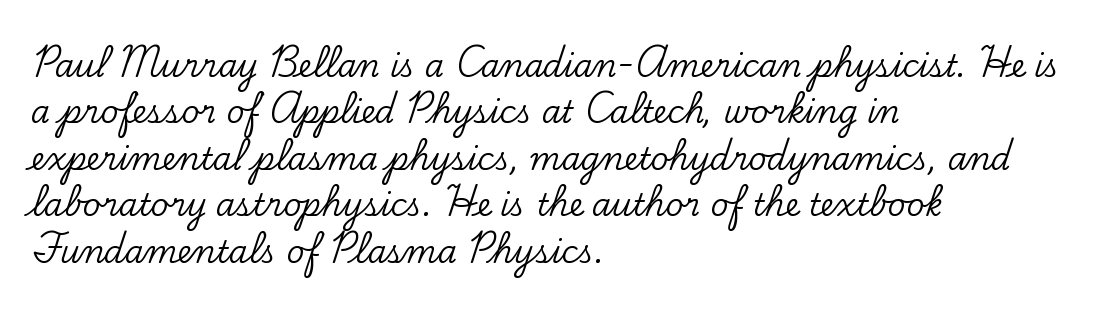
The horizontal fit of the characters is conventional and even. Honestly, the row spacing looks completely unremarkable. The rag falls on the right side of this text block. The letters advance in unequal steps, a hallmark of proportional type. The glyphs in this specimen are seriffed.
